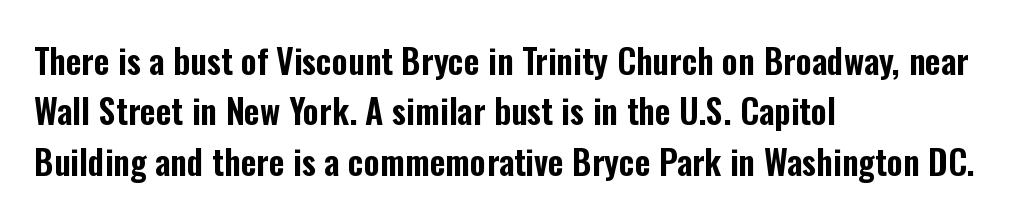
Q: Is the text italic (slanted)? A: No, it is upright.
Q: Is the typeface a serif or a sans-serif typeface? A: Sans-serif.
Q: Is the text underlined? A: No.
Q: How is the paragraph aligned? A: Left-aligned.
Q: Is the spacing between letters normal or unusually wide? A: Normal.
Q: Is the spacing between lines tight, normal or loose? A: Normal.
Q: Width (condensed, normal, or wide)? A: Condensed.
Q: Stroke contrast? A: Low.
Q: x-height? A: Medium.
Q: Monospaced? A: No.
